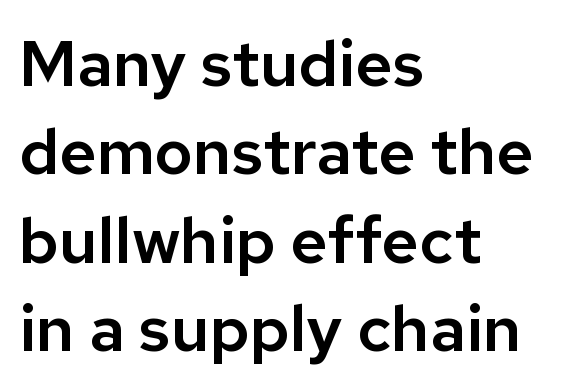
Q: Is the text italic (slanted)? A: No, it is upright.
Q: Is the typeface a serif or a sans-serif typeface? A: Sans-serif.
Q: Is the text underlined? A: No.
Q: How is the paragraph aligned? A: Left-aligned.
Q: Is the spacing between letters normal or unusually wide? A: Normal.
Q: Is the spacing between lines tight, normal or loose? A: Normal.
Q: Width (condensed, normal, or wide)? A: Normal.
Q: Stroke contrast? A: Low.
Q: x-height? A: Medium.
Q: Monospaced? A: No.
